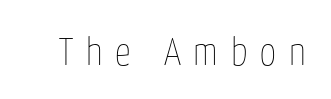
{"italic": "no", "bold": "no", "weight": "thin", "width": "condensed", "stroke_contrast": "low", "x_height": "medium", "monospaced": "no", "underline": "no", "letter_spacing": "wide", "letter_spacing_em": 0.33, "glyph_px": 39}
